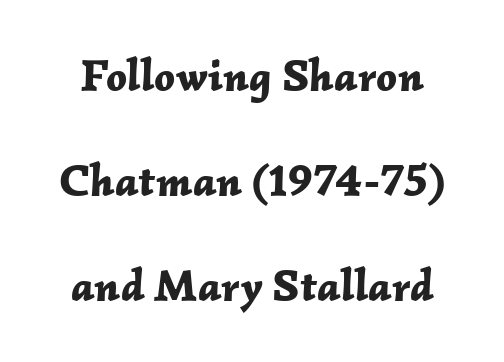
Q: Is the text bold? A: Yes.
Q: Is the text italic (slanted)? A: Yes, it leans right by about 2 degrees.
Q: Is the text underlined? A: No.
Q: Is the spacing between letters normal or unusually wide? A: Normal.
Q: Is the spacing between lines tight, normal or loose? A: Loose.
Q: Width (condensed, normal, or wide)? A: Normal.
Q: Stroke contrast? A: Low.
Q: x-height? A: Medium.
Q: Monospaced? A: No.
